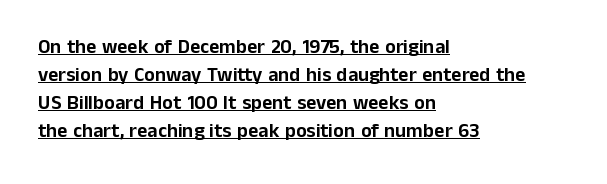
{"italic": "no", "underline": "yes", "align": "left", "line_spacing": "normal", "line_spacing_ratio": 1.4, "letter_spacing": "normal", "letter_spacing_em": 0.0, "glyph_px": 20}
